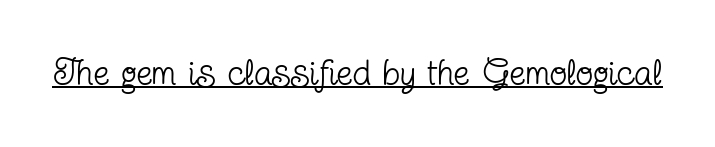
The image shows 36 px regular-weight, condensed serif type, upright; set normal letter spacing, underlined; low stroke contrast and a medium x-height.
